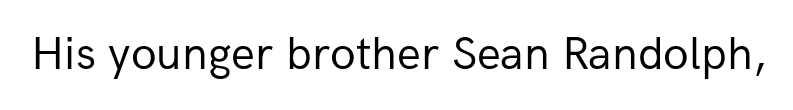
{"serif": "no", "italic": "no", "bold": "no", "weight": "regular", "width": "normal", "stroke_contrast": "low", "x_height": "medium", "monospaced": "no", "underline": "no", "letter_spacing": "normal", "letter_spacing_em": 0.0, "glyph_px": 47}
